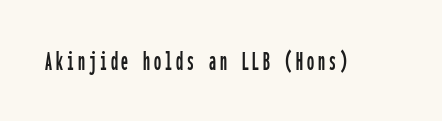
Vertical strokes here are truly vertical. Check where the strokes stop: nothing finishes them off — pure sans. Is this a fixed-width face? Yes — each glyph sits in an identical cell. The space directly below the letters is spotless.
